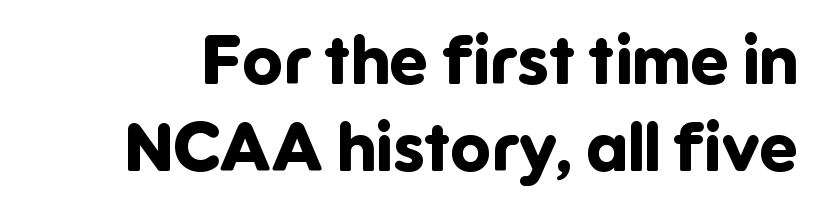
Font category for this specimen: sans-serif. If you drew a line through each stem, it would be perfectly vertical. Honestly, there is no underline to notice here at all. Chunky letters — that's bold for sure. Proportional: the letters do not fall into vertical columns. Spacing between characters is what you'd get straight out of the box.
